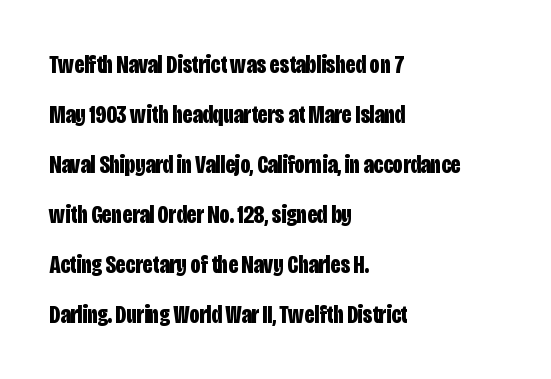
Q: Is the text bold? A: Yes.
Q: Is the text italic (slanted)? A: No, it is upright.
Q: Is the text underlined? A: No.
Q: How is the paragraph aligned? A: Left-aligned.
Q: Is the spacing between letters normal or unusually wide? A: Normal.
Q: Is the spacing between lines tight, normal or loose? A: Loose.
